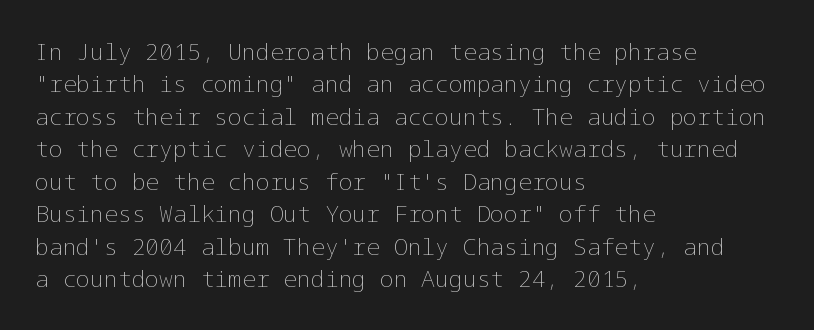
{"italic": "no", "bold": "no", "underline": "no", "align": "left", "line_spacing": "normal", "line_spacing_ratio": 1.41, "letter_spacing": "normal", "letter_spacing_em": 0.0, "glyph_px": 23}
